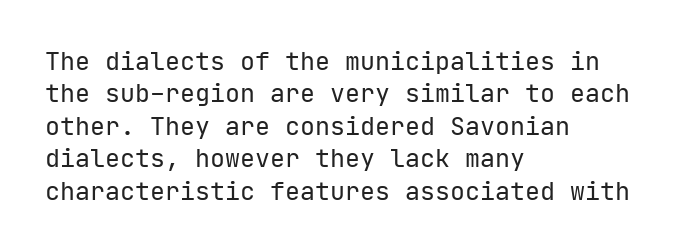
The image shows 25 px text type, upright; set left-aligned, normal line spacing (1.3x), normal letter spacing, not underlined.
